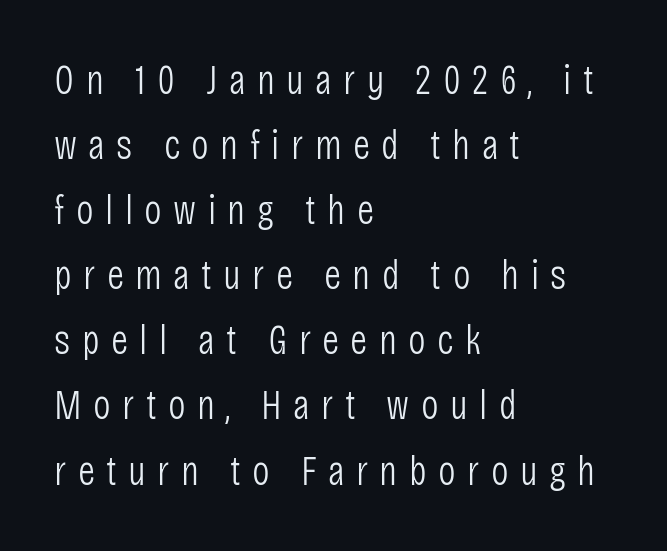
Q: Is the text bold? A: No.
Q: Is the text italic (slanted)? A: No, it is upright.
Q: Is the typeface a serif or a sans-serif typeface? A: Sans-serif.
Q: Is the text underlined? A: No.
Q: How is the paragraph aligned? A: Left-aligned.
Q: Is the spacing between letters normal or unusually wide? A: Unusually wide.
Q: Is the spacing between lines tight, normal or loose? A: Normal.
Q: Width (condensed, normal, or wide)? A: Condensed.
Q: Stroke contrast? A: Low.
Q: x-height? A: Large.
Q: Monospaced? A: No.
